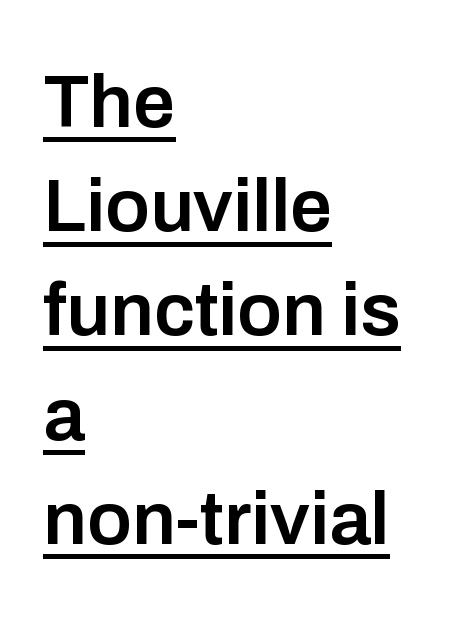
Q: Is the text bold? A: Semi-bold.
Q: Is the text italic (slanted)? A: No, it is upright.
Q: Is the typeface a serif or a sans-serif typeface? A: Sans-serif.
Q: Is the text underlined? A: Yes.
Q: How is the paragraph aligned? A: Left-aligned.
Q: Is the spacing between letters normal or unusually wide? A: Normal.
Q: Is the spacing between lines tight, normal or loose? A: Normal.
Q: Width (condensed, normal, or wide)? A: Normal.
Q: Stroke contrast? A: Low.
Q: x-height? A: Medium.
Q: Monospaced? A: No.
